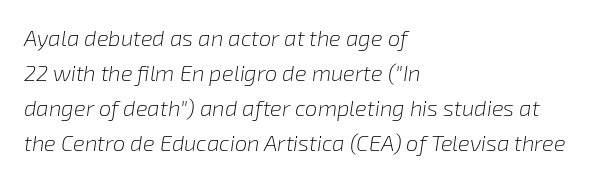
{"italic": "yes", "lean": "right", "slant_degrees": 8, "bold": "no", "underline": "no", "align": "left", "line_spacing": "normal", "line_spacing_ratio": 1.59, "letter_spacing": "normal", "letter_spacing_em": 0.0, "glyph_px": 22}
